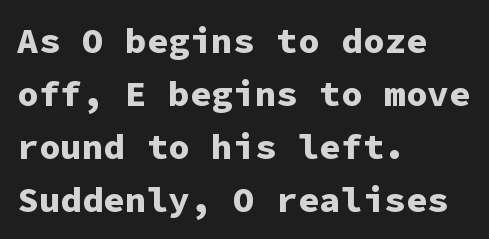
A typesetter would call this monospace, since all characters share one set width. Classification — sans serif. The letterforms sit shoulder to shoulder at normal distance. Baseline-to-baseline distance is the conventional proportion of letter height.
